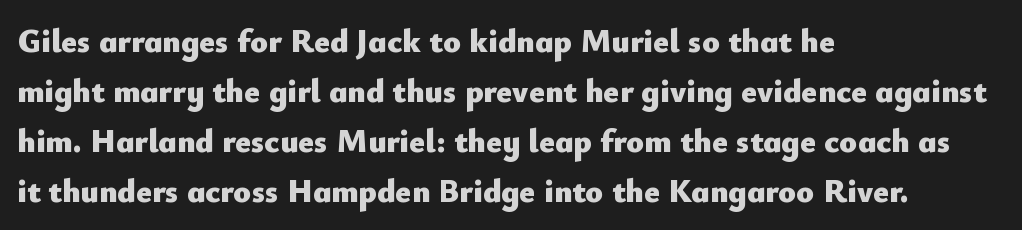
{"serif": "no", "italic": "no", "bold": "yes", "weight": "heavy", "width": "normal", "stroke_contrast": "low", "x_height": "small", "monospaced": "no", "underline": "no", "align": "left", "line_spacing": "normal", "line_spacing_ratio": 1.52, "letter_spacing": "normal", "letter_spacing_em": 0.0, "glyph_px": 33}
